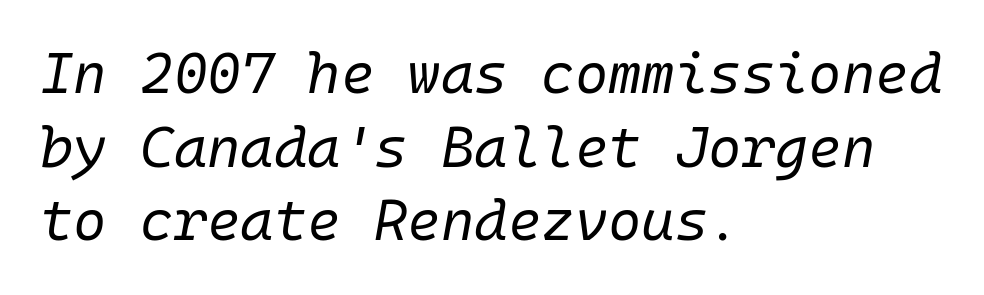
Q: Is the text bold? A: No.
Q: Is the text italic (slanted)? A: Yes, it leans right by about 10 degrees.
Q: Is the text underlined? A: No.
Q: How is the paragraph aligned? A: Left-aligned.
Q: Is the spacing between letters normal or unusually wide? A: Normal.
Q: Is the spacing between lines tight, normal or loose? A: Normal.
Q: Width (condensed, normal, or wide)? A: Normal.
Q: Stroke contrast? A: Low.
Q: x-height? A: Medium.
